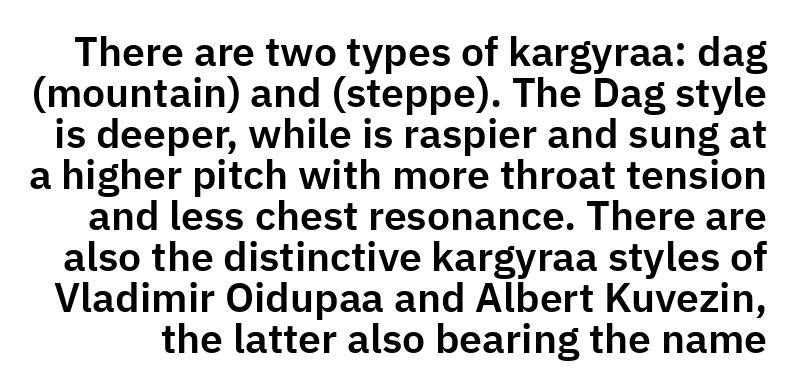
{"serif": "no", "italic": "no", "width": "normal", "stroke_contrast": "low", "x_height": "medium", "monospaced": "no", "underline": "no", "line_spacing": "tight", "line_spacing_ratio": 1.0, "letter_spacing": "normal", "letter_spacing_em": 0.0, "glyph_px": 41}
